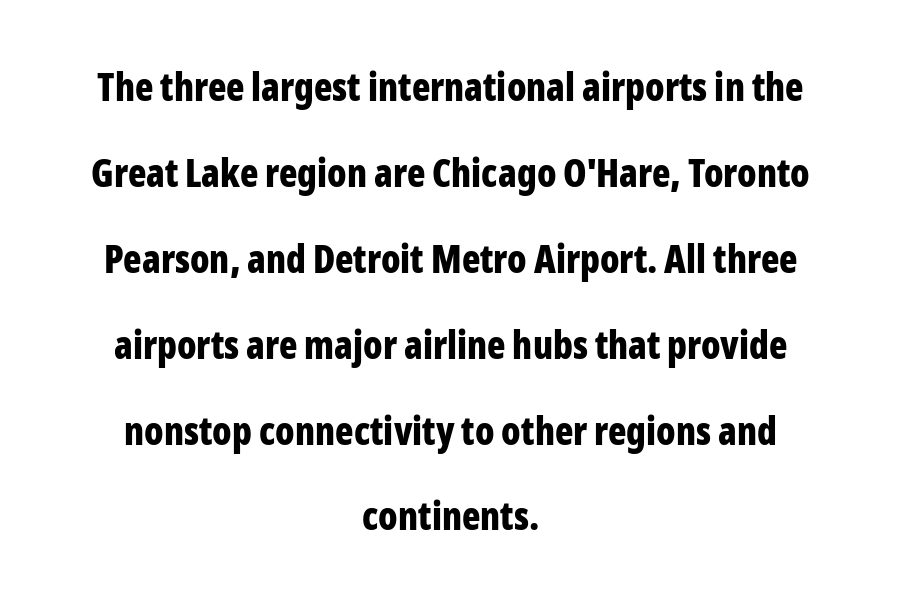
Q: Is the text bold? A: Yes.
Q: Is the text italic (slanted)? A: No, it is upright.
Q: Is the typeface a serif or a sans-serif typeface? A: Sans-serif.
Q: Is the text underlined? A: No.
Q: How is the paragraph aligned? A: Centered.
Q: Is the spacing between letters normal or unusually wide? A: Normal.
Q: Is the spacing between lines tight, normal or loose? A: Loose.
Q: Width (condensed, normal, or wide)? A: Condensed.
Q: Stroke contrast? A: Low.
Q: x-height? A: Medium.
Q: Monospaced? A: No.
